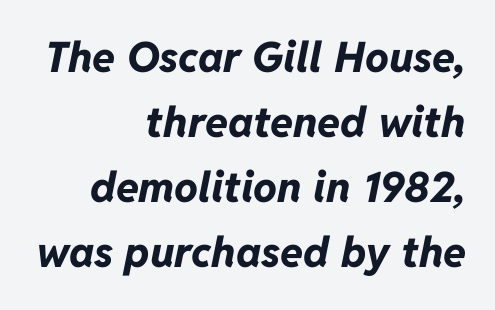
Style check: oblique. The lines sit at an ordinary, default distance from one another. The passage shown is not underscored anywhere. The text block is weighted toward the right margin, trailing off unevenly leftward. The characters look thick and weighty, a clear bold. Nobody touched the tracking dial on this one.
